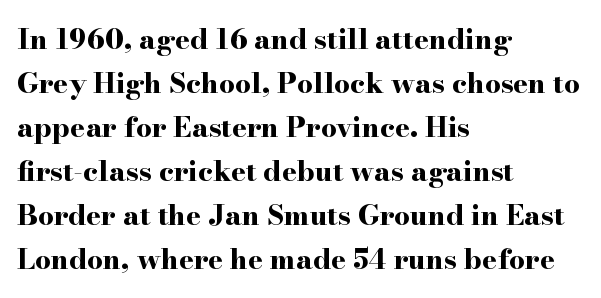
These lines carry a lot of weight — the face is fully bold. Visually the block forms a straight wall on the left and a jagged coastline on the right. Character widths vary here, with narrow letters taking less room than wide ones. The gaps between neighbouring characters are ordinary and unremarkable. The lettering holds an erect, upright posture throughout. To sum up the face: it has serifs.
